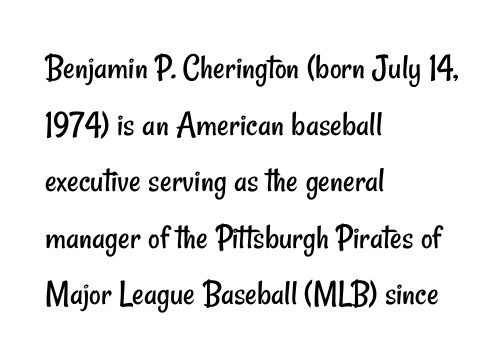
Q: Is the text bold? A: No.
Q: Is the typeface a serif or a sans-serif typeface? A: Sans-serif.
Q: Is the text underlined? A: No.
Q: How is the paragraph aligned? A: Left-aligned.
Q: Is the spacing between letters normal or unusually wide? A: Normal.
Q: Is the spacing between lines tight, normal or loose? A: Normal.
Q: Width (condensed, normal, or wide)? A: Condensed.
Q: Stroke contrast? A: Low.
Q: x-height? A: Small.
Q: Monospaced? A: No.
